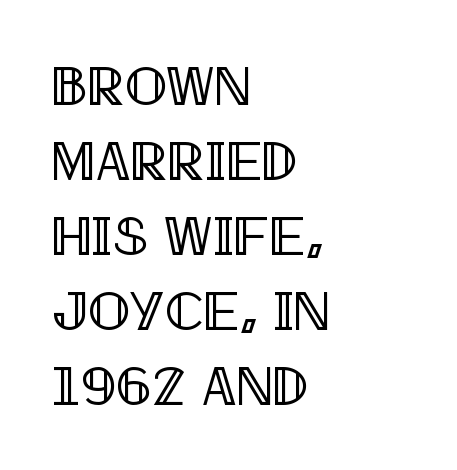
The image shows 56 px condensed type, upright; set left-aligned, normal line spacing (1.34x), normal letter spacing, not underlined; a large x-height.
